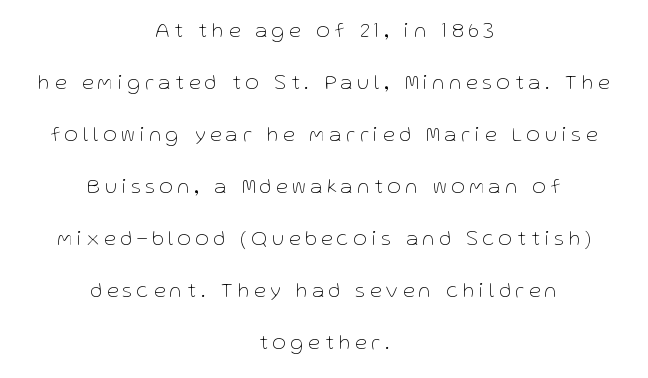
Horizontal bands of white between lines are thick stripes. Reading down the block, each line starts at a different indent, mirrored at its end. Check the space under the baseline: it is left empty. Summary of weight: not heavy and not bold. Spacing between characters has been opened up far beyond the box default.
